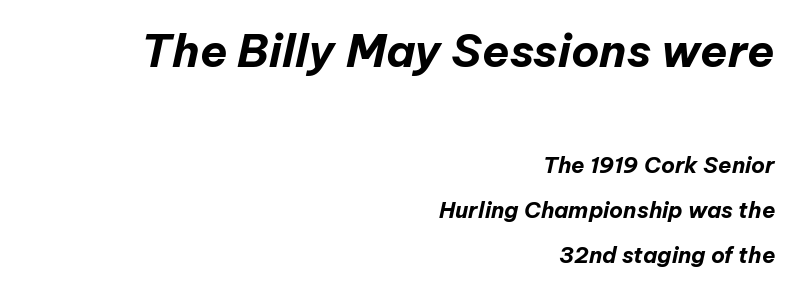
The image shows 45 px bold type, italic (leaning right); set right-aligned, loose line spacing (2.06x), normal letter spacing, not underlined; the first (top) block is 2.05x larger; low stroke contrast and a medium x-height.
